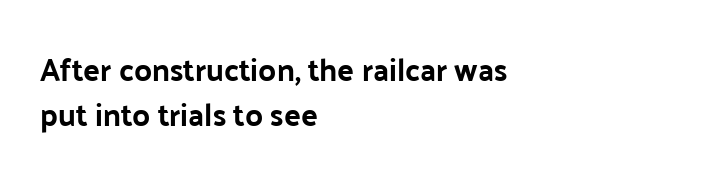
The image shows 31 px bold sans-serif type, upright; set left-aligned, normal line spacing (1.44x), normal letter spacing, not underlined; low stroke contrast and a medium x-height.
